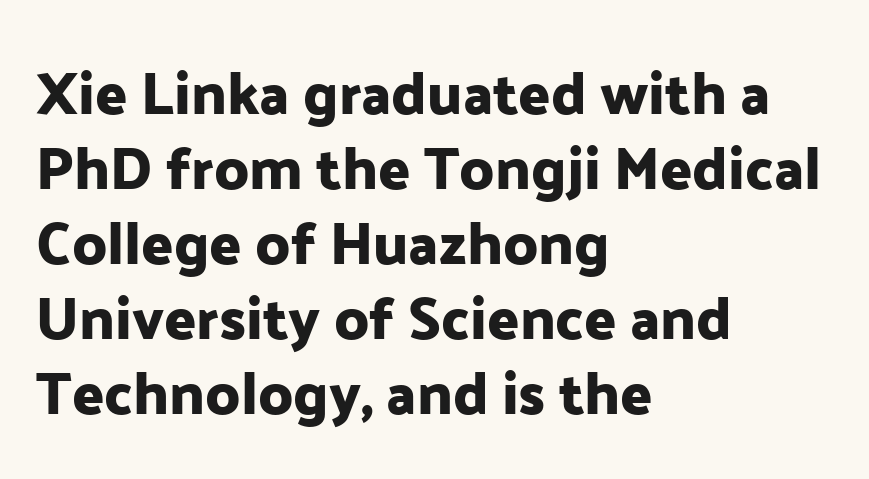
Just letters on the line, the space beneath them empty. The typography opts for an upright posture over an oblique one. Here the designer chose a conventional face with non-uniform glyph widths. Font category for this specimen: sans-serif.
